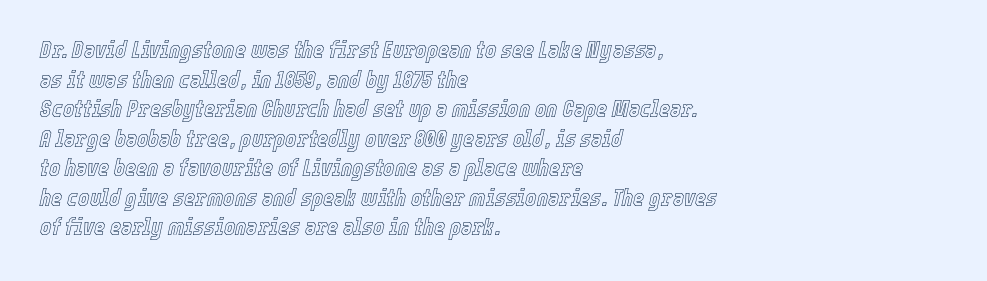
Q: Is the text italic (slanted)? A: Yes, it leans right by about 12 degrees.
Q: Is the text underlined? A: No.
Q: How is the paragraph aligned? A: Left-aligned.
Q: Is the spacing between letters normal or unusually wide? A: Normal.
